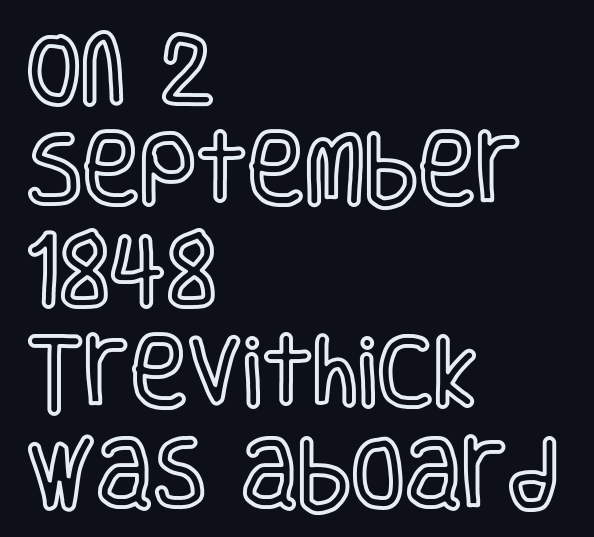
The image shows 78 px condensed type, upright; set left-aligned, normal line spacing (1.3x), normal letter spacing, not underlined; a large x-height.
